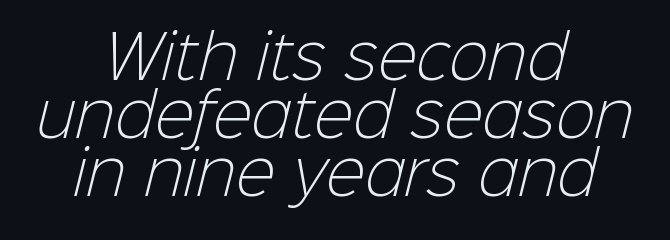
The image shows 59 px light sans-serif type; set centered, tight line spacing (0.98x), normal letter spacing, not underlined; low stroke contrast and a medium x-height.
